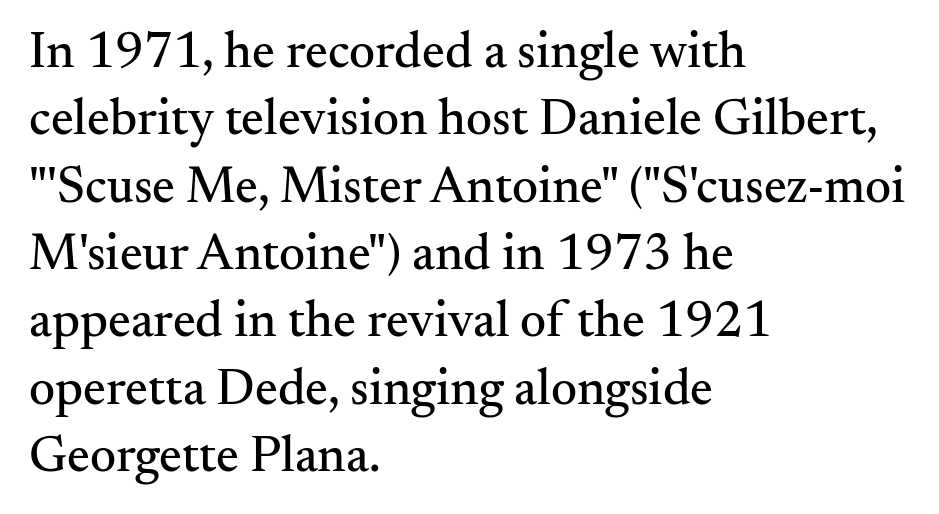
Q: Is the text italic (slanted)? A: No, it is upright.
Q: Is the typeface a serif or a sans-serif typeface? A: Serif.
Q: Is the text underlined? A: No.
Q: How is the paragraph aligned? A: Left-aligned.
Q: Is the spacing between letters normal or unusually wide? A: Normal.
Q: Is the spacing between lines tight, normal or loose? A: Normal.
Q: Width (condensed, normal, or wide)? A: Normal.
Q: Stroke contrast? A: Medium.
Q: x-height? A: Small.
Q: Monospaced? A: No.
